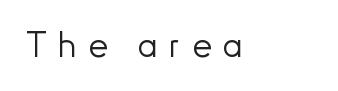
Q: Is the text bold? A: No.
Q: Is the text italic (slanted)? A: No, it is upright.
Q: Is the typeface a serif or a sans-serif typeface? A: Sans-serif.
Q: Is the text underlined? A: No.
Q: Is the spacing between letters normal or unusually wide? A: Unusually wide.
Q: Width (condensed, normal, or wide)? A: Normal.
Q: Stroke contrast? A: Low.
Q: x-height? A: Small.
Q: Monospaced? A: No.
